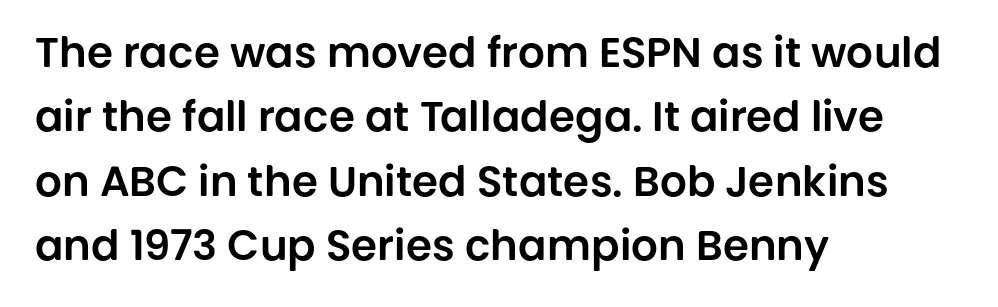
{"serif": "no", "italic": "no", "width": "normal", "stroke_contrast": "low", "x_height": "large", "monospaced": "no", "underline": "no", "align": "left", "line_spacing": "normal", "line_spacing_ratio": 1.53, "letter_spacing": "normal", "letter_spacing_em": 0.0, "glyph_px": 42}
